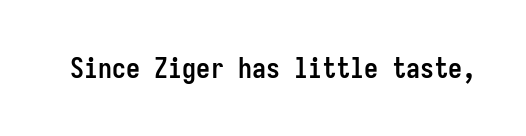
Q: Is the text bold? A: Yes.
Q: Is the text italic (slanted)? A: No, it is upright.
Q: Is the typeface a serif or a sans-serif typeface? A: Sans-serif.
Q: Is the text underlined? A: No.
Q: Is the spacing between letters normal or unusually wide? A: Normal.
Q: Width (condensed, normal, or wide)? A: Condensed.
Q: Stroke contrast? A: Low.
Q: x-height? A: Medium.
Q: Monospaced? A: Yes.
